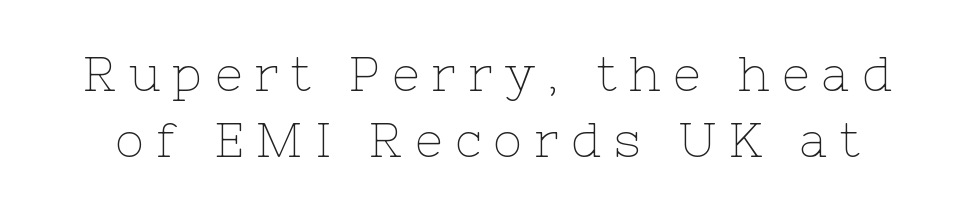
{"serif": "yes", "italic": "no", "bold": "no", "weight": "thin", "width": "normal", "stroke_contrast": "low", "x_height": "medium", "monospaced": "no", "underline": "no", "line_spacing": "normal", "line_spacing_ratio": 1.37, "letter_spacing": "wide", "letter_spacing_em": 0.26, "glyph_px": 48}
